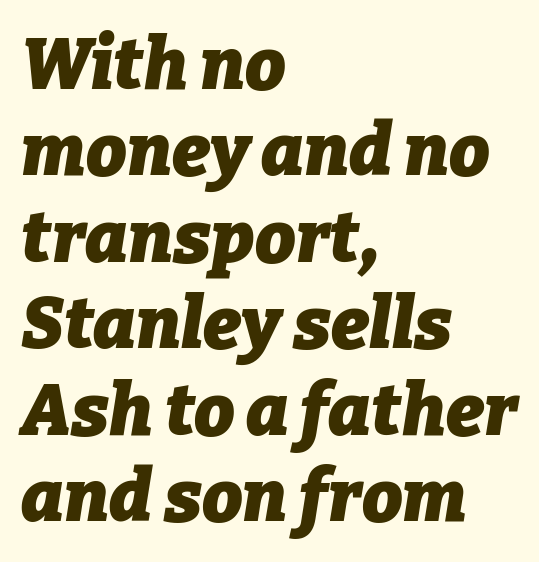
Check the space under the baseline: it is left empty. The rendering uses natural spacing where letterforms have individual widths. What stands out about the letter spacing? Nothing — it is the standard amount. Every character sits at an angle, as italics do. Left-aligned paragraph, ragged on the right. Plenty of ink on the page — the face is bold.
